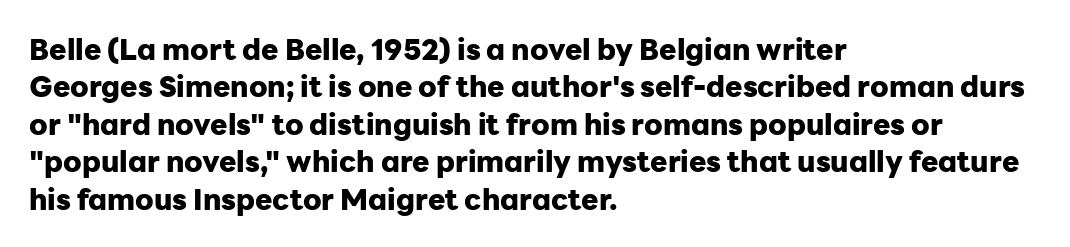
Q: Is the text bold? A: Yes.
Q: Is the text italic (slanted)? A: No, it is upright.
Q: Is the typeface a serif or a sans-serif typeface? A: Sans-serif.
Q: Is the text underlined? A: No.
Q: How is the paragraph aligned? A: Left-aligned.
Q: Is the spacing between letters normal or unusually wide? A: Normal.
Q: Is the spacing between lines tight, normal or loose? A: Normal.
Q: Width (condensed, normal, or wide)? A: Normal.
Q: Stroke contrast? A: Low.
Q: x-height? A: Medium.
Q: Monospaced? A: No.
